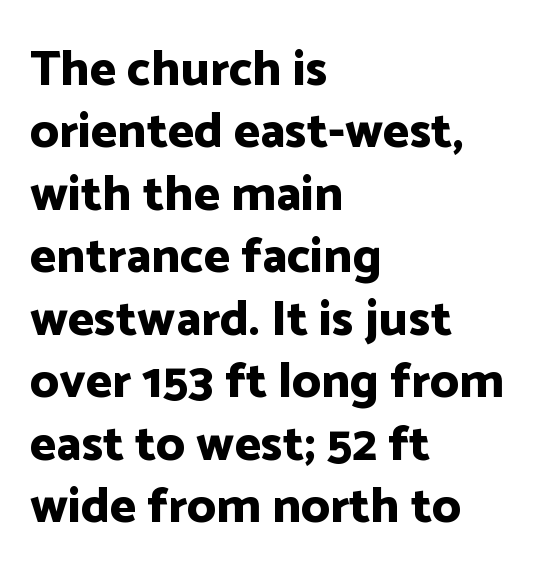
{"serif": "no", "italic": "no", "bold": "yes", "weight": "bold", "width": "normal", "stroke_contrast": "low", "x_height": "medium", "monospaced": "no", "underline": "no", "align": "left", "line_spacing": "normal", "line_spacing_ratio": 1.25, "letter_spacing": "normal", "letter_spacing_em": 0.0, "glyph_px": 50}
